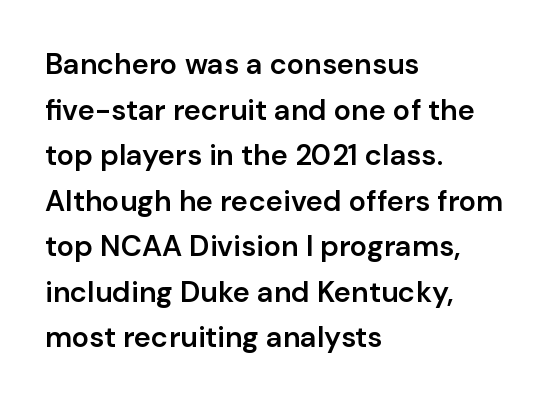
No word sits above an underline. Looks like regular typesetting: each glyph gets only the width it needs. Bold? Not quite — semibold, heavier than regular but stopping short. Style check: upright. The rag falls on the right side of this text block.
